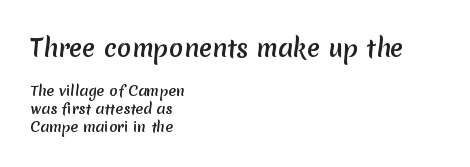
What's the leading like? Ordinary, nothing unusual. A bare baseline throughout the passage. Large over small — that's the arrangement of the two blocks here. Glyph-to-glyph distance matches everyday printed text.
